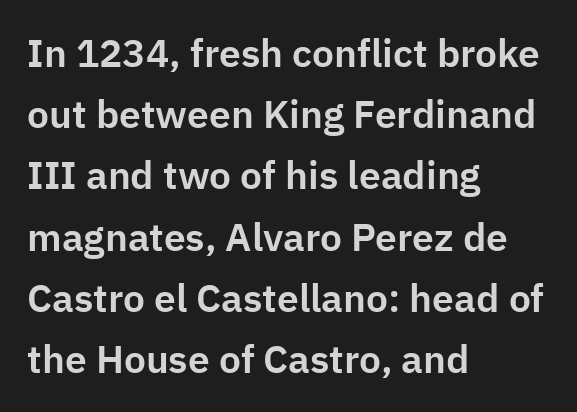
The image shows 39 px sans-serif type, upright; set left-aligned, normal line spacing (1.57x), normal letter spacing, not underlined; low stroke contrast and a medium x-height.
